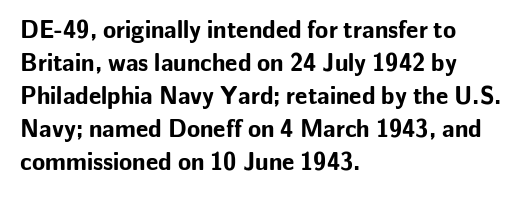
These lines keep a tight, regular rhythm from letter to letter. Heavy-handed strokes throughout: this text is bold. A normal amount of white space separates one row of letters from the next. The font's upright variant was chosen for this text. The string is rendered with underlining switched off. Which margin do the lines hug? The left one — the right edge is uneven.
